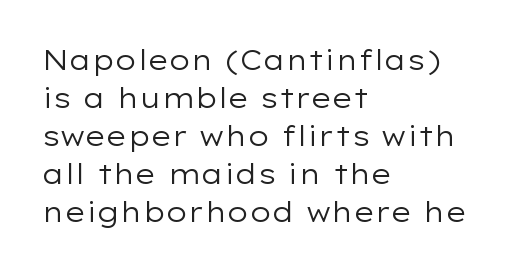
{"serif": "no", "italic": "no", "bold": "no", "weight": "regular", "width": "wide", "stroke_contrast": "low", "x_height": "medium", "monospaced": "no", "underline": "no", "align": "left", "line_spacing": "normal", "line_spacing_ratio": 1.36, "letter_spacing": "normal", "letter_spacing_em": 0.0, "glyph_px": 28}
